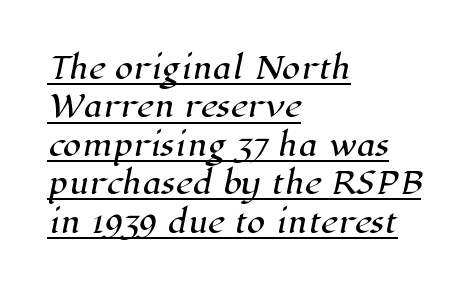
Q: Is the typeface a serif or a sans-serif typeface? A: Serif.
Q: Is the text underlined? A: Yes.
Q: How is the paragraph aligned? A: Left-aligned.
Q: Is the spacing between letters normal or unusually wide? A: Normal.
Q: Is the spacing between lines tight, normal or loose? A: Normal.
Q: Width (condensed, normal, or wide)? A: Normal.
Q: Stroke contrast? A: High.
Q: x-height? A: Medium.
Q: Monospaced? A: No.
